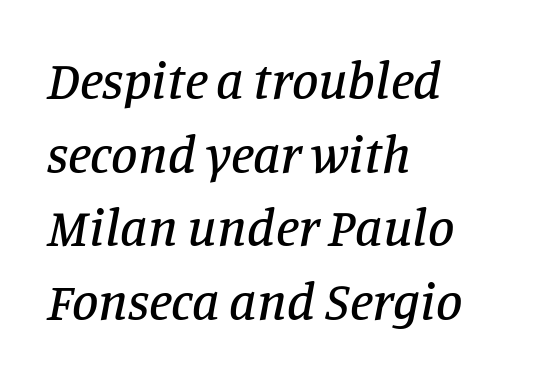
Is this a fixed-width face? No — the glyphs have proportional, varying widths. This rendering leaves character spacing at its baseline value. Clear beneath every line of the passage. Every row of glyphs begins at an identical x-position on the left. This is oblique type, the kind used for emphasis or titles. Leading: standard.
